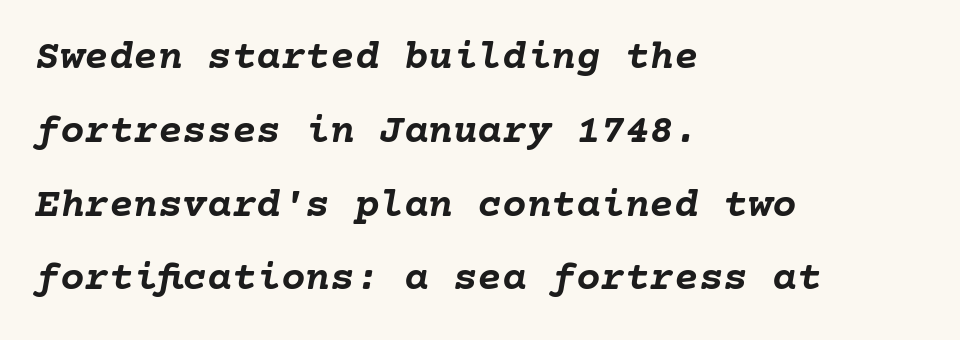
The space beneath each line is pristine and unruled. A classic flush-left, rag-right setting is used for this passage. Students, this is bold: see how much ink each stroke carries. Notice how the stems are inclined rather than vertical — that's the hallmark of italics. The passage shown has conventional tracking throughout.
